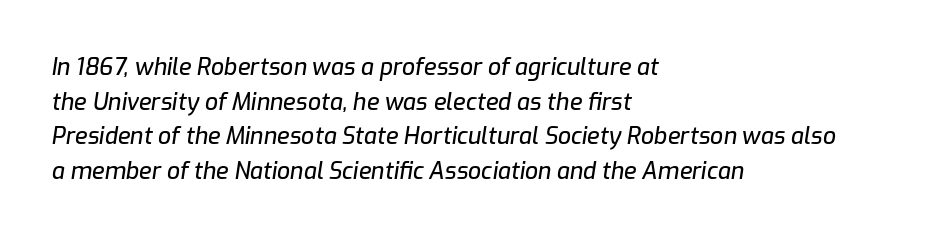
{"italic": "yes", "lean": "right", "slant_degrees": 9, "underline": "no", "align": "left", "line_spacing": "normal", "line_spacing_ratio": 1.51, "letter_spacing": "normal", "letter_spacing_em": 0.0, "glyph_px": 23}
